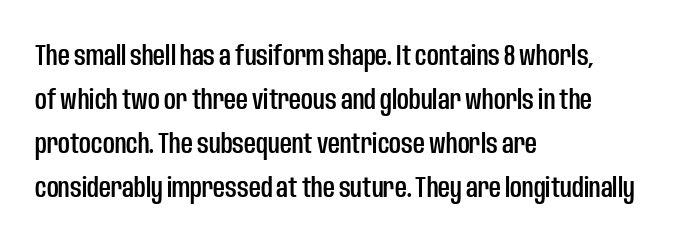
Q: Is the text italic (slanted)? A: No, it is upright.
Q: Is the typeface a serif or a sans-serif typeface? A: Sans-serif.
Q: Is the text underlined? A: No.
Q: How is the paragraph aligned? A: Left-aligned.
Q: Is the spacing between letters normal or unusually wide? A: Normal.
Q: Is the spacing between lines tight, normal or loose? A: Normal.
Q: Width (condensed, normal, or wide)? A: Condensed.
Q: Stroke contrast? A: Low.
Q: x-height? A: Large.
Q: Monospaced? A: No.
